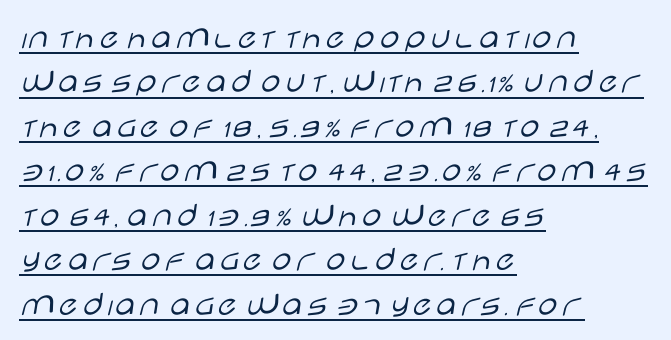
{"serif": "no", "bold": "no", "weight": "light", "width": "wide", "stroke_contrast": "low", "x_height": "large", "monospaced": "no", "underline": "yes", "align": "left", "line_spacing": "normal", "line_spacing_ratio": 1.27, "letter_spacing": "normal", "letter_spacing_em": 0.0, "glyph_px": 35}
